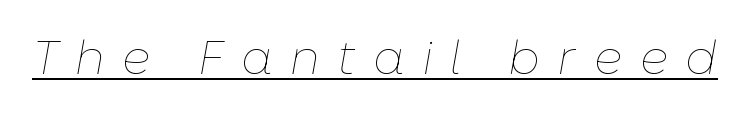
{"italic": "yes", "lean": "right", "slant_degrees": 10, "bold": "no", "weight": "thin", "width": "normal", "stroke_contrast": "low", "x_height": "medium", "monospaced": "no", "underline": "yes", "letter_spacing": "wide", "letter_spacing_em": 0.36, "glyph_px": 48}
